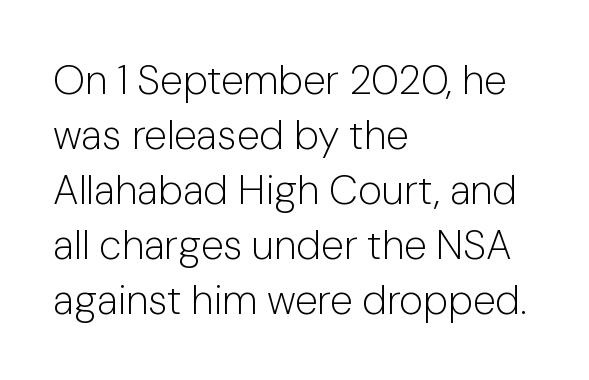
{"serif": "no", "italic": "no", "bold": "no", "weight": "light", "width": "normal", "stroke_contrast": "low", "x_height": "medium", "monospaced": "no", "underline": "no", "align": "left", "line_spacing": "normal", "line_spacing_ratio": 1.34, "letter_spacing": "normal", "letter_spacing_em": 0.0, "glyph_px": 41}
